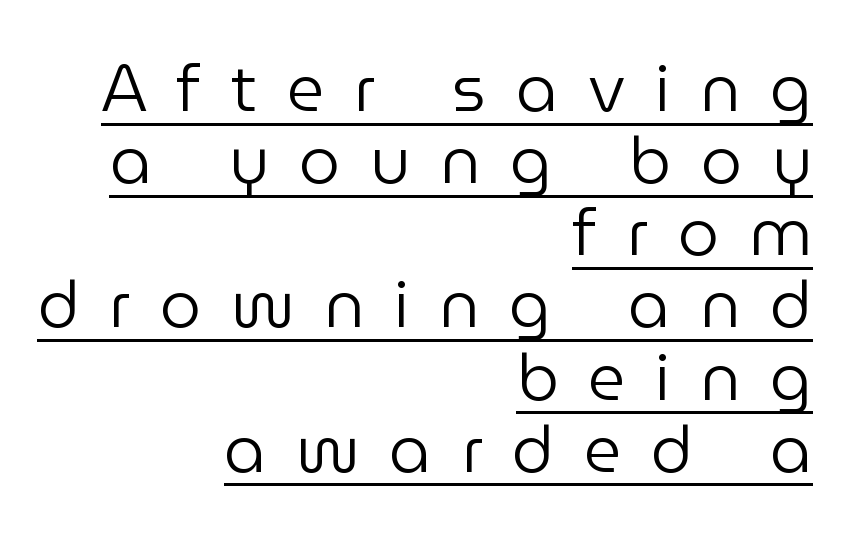
Q: Is the text bold? A: No.
Q: Is the text italic (slanted)? A: No, it is upright.
Q: Is the typeface a serif or a sans-serif typeface? A: Sans-serif.
Q: Is the text underlined? A: Yes.
Q: How is the paragraph aligned? A: Right-aligned.
Q: Is the spacing between letters normal or unusually wide? A: Unusually wide.
Q: Is the spacing between lines tight, normal or loose? A: Tight.
Q: Width (condensed, normal, or wide)? A: Normal.
Q: Stroke contrast? A: Low.
Q: x-height? A: Medium.
Q: Monospaced? A: No.
